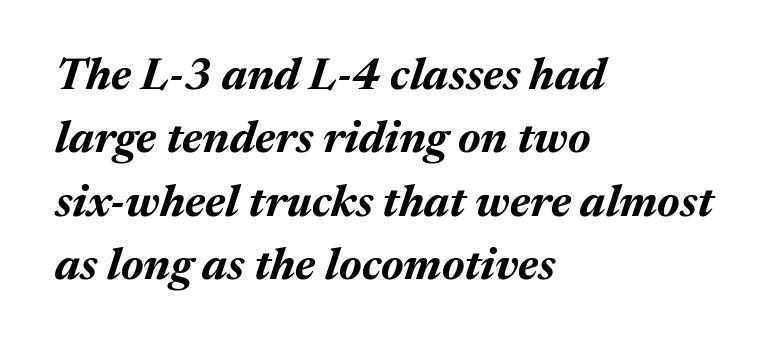
{"italic": "yes", "lean": "right", "slant_degrees": 17, "bold": "yes", "weight": "bold", "width": "normal", "stroke_contrast": "medium", "x_height": "medium", "monospaced": "no", "underline": "no", "align": "left", "line_spacing": "normal", "line_spacing_ratio": 1.41, "letter_spacing": "normal", "letter_spacing_em": 0.0, "glyph_px": 45}
